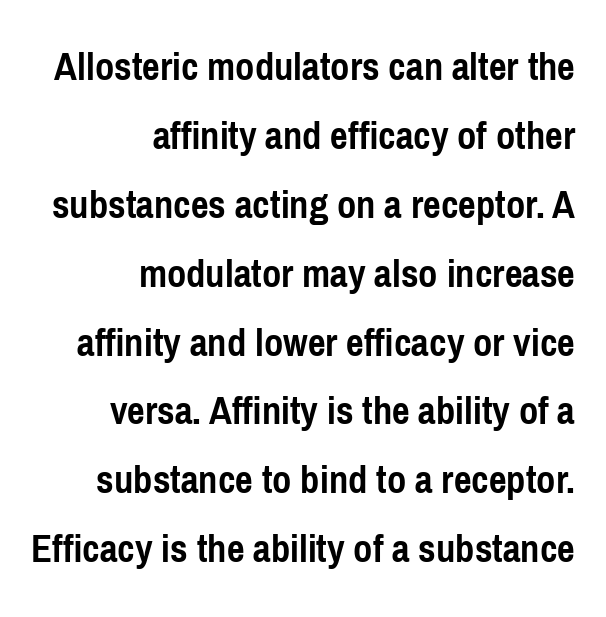
Line endings align vertically; line beginnings do not. The font's upright variant was chosen for this text. Any mark beneath the type? The region is blank. Vertically, the passage feels balanced, rows spaced as you'd expect. Summary of weight: heavy, a full bold. There is no visible air inserted between adjacent glyphs.
